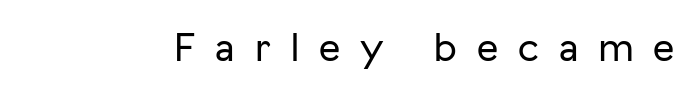
Q: Is the text italic (slanted)? A: No, it is upright.
Q: Is the typeface a serif or a sans-serif typeface? A: Sans-serif.
Q: Is the text underlined? A: No.
Q: Is the spacing between letters normal or unusually wide? A: Unusually wide.
Q: Width (condensed, normal, or wide)? A: Normal.
Q: Stroke contrast? A: Low.
Q: x-height? A: Medium.
Q: Monospaced? A: No.
